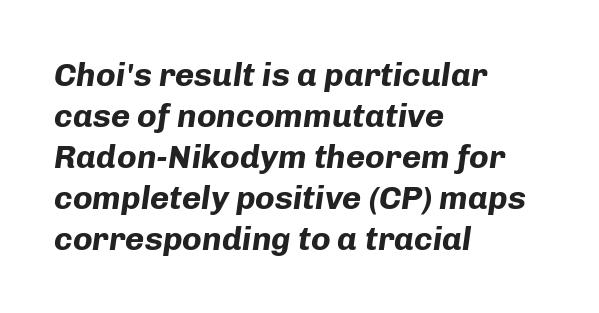
Q: Is the text bold? A: Yes.
Q: Is the text italic (slanted)? A: Yes, it leans right by about 8 degrees.
Q: Is the text underlined? A: No.
Q: How is the paragraph aligned? A: Left-aligned.
Q: Is the spacing between letters normal or unusually wide? A: Normal.
Q: Width (condensed, normal, or wide)? A: Normal.
Q: Stroke contrast? A: Low.
Q: x-height? A: Medium.
Q: Monospaced? A: No.
